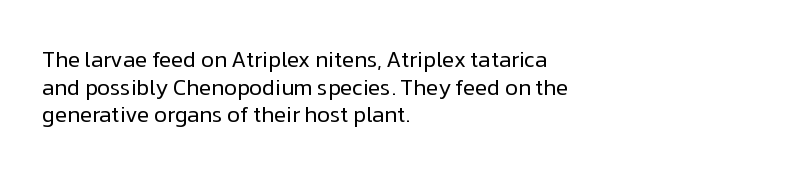
The image shows 22 px text type, upright; set left-aligned, normal line spacing (1.26x), normal letter spacing, not underlined.
